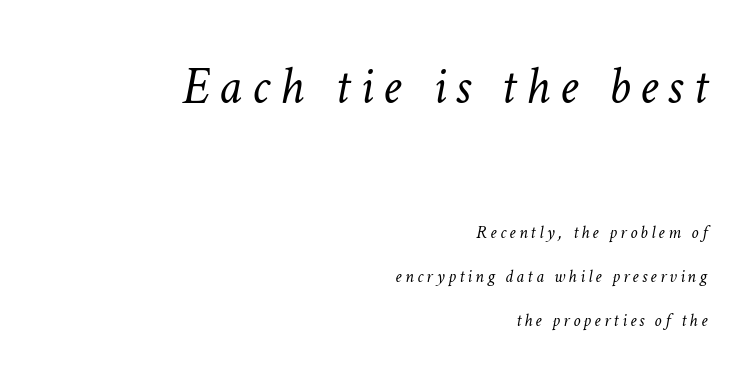
The image shows 53 px light type, italic (leaning right); set right-aligned, loose line spacing (2.43x), not underlined; the first (top) block is 2.94x larger; low stroke contrast and a medium x-height.
